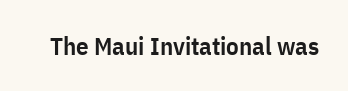
Q: Is the text bold? A: Semi-bold.
Q: Is the text italic (slanted)? A: No, it is upright.
Q: Is the text underlined? A: No.
Q: Is the spacing between letters normal or unusually wide? A: Normal.
